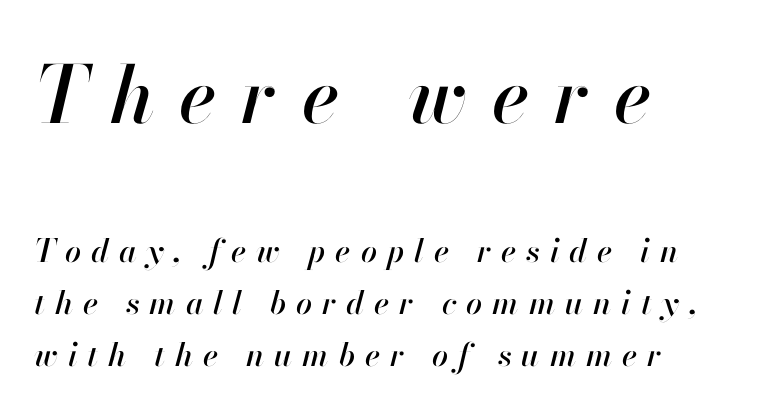
The image shows 79 px text type, italic (leaning right); set left-aligned, normal line spacing (1.63x), unusually wide letter spacing (+0.31 em), not underlined; the first (top) block is 2.47x larger; high stroke contrast and a small x-height.
